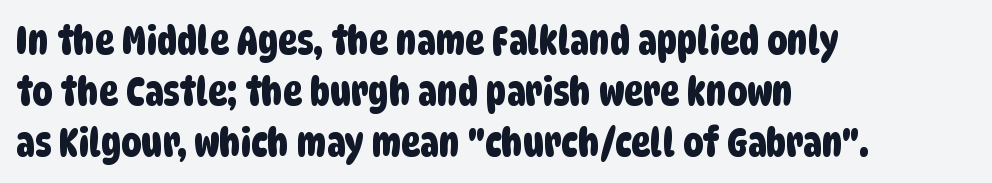
{"serif": "no", "width": "condensed", "stroke_contrast": "low", "x_height": "large", "monospaced": "no", "underline": "no", "align": "left", "line_spacing": "normal", "line_spacing_ratio": 1.27, "letter_spacing": "normal", "letter_spacing_em": 0.0, "glyph_px": 40}
